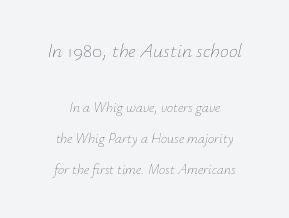
The image shows 20 px text type, italic (leaning right); set centered, loose line spacing (2.23x), normal letter spacing, not underlined; the first (top) block is 1.43x larger.
